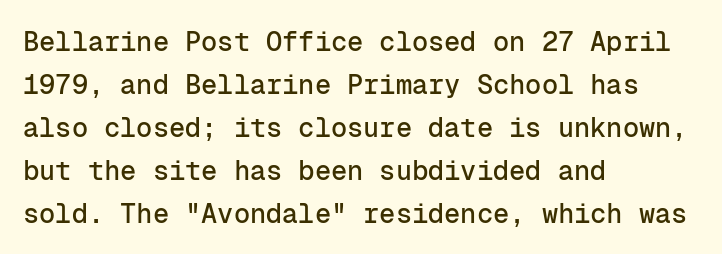
Q: Is the text italic (slanted)? A: No, it is upright.
Q: Is the text underlined? A: No.
Q: How is the paragraph aligned? A: Left-aligned.
Q: Is the spacing between letters normal or unusually wide? A: Normal.
Q: Is the spacing between lines tight, normal or loose? A: Normal.
